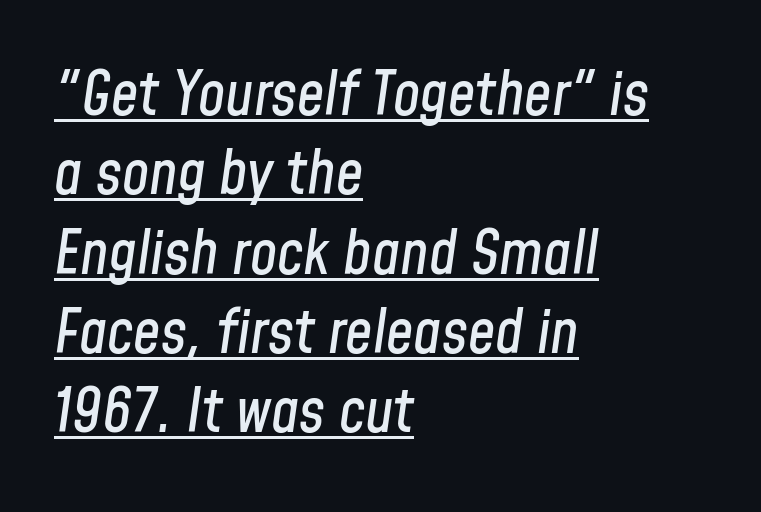
The image shows 61 px condensed type, italic (leaning right); set left-aligned, normal line spacing (1.3x), normal letter spacing, underlined; low stroke contrast and a medium x-height.
